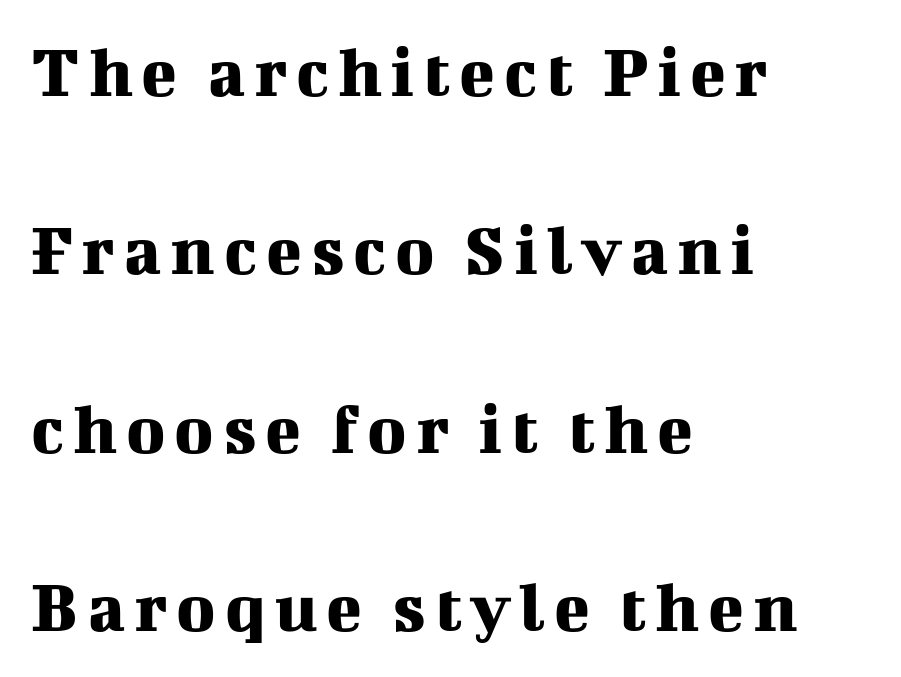
The image shows 74 px serif type, upright; set left-aligned, loose line spacing (2.41x), not underlined; medium stroke contrast and a medium x-height.
